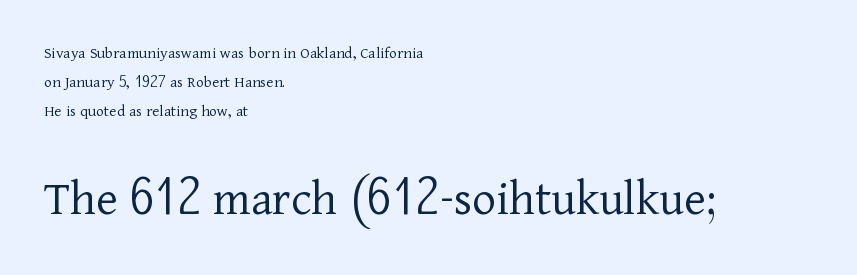
Q: Is the text bold? A: No.
Q: Is the text italic (slanted)? A: No, it is upright.
Q: Is the typeface a serif or a sans-serif typeface? A: Serif.
Q: Is the text underlined? A: No.
Q: How is the paragraph aligned? A: Left-aligned.
Q: Is the spacing between letters normal or unusually wide? A: Normal.
Q: Which block of text is set in a larger size, the first (top) or the second (bottom)? A: The second (bottom) one.
Q: Width (condensed, normal, or wide)? A: Normal.
Q: Stroke contrast? A: Low.
Q: x-height? A: Medium.
Q: Monospaced? A: No.
